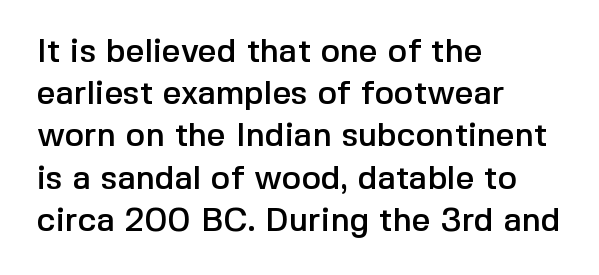
{"serif": "no", "italic": "no", "width": "normal", "x_height": "medium", "monospaced": "no", "underline": "no", "align": "left", "line_spacing": "normal", "line_spacing_ratio": 1.28, "letter_spacing": "normal", "letter_spacing_em": 0.0, "glyph_px": 33}
